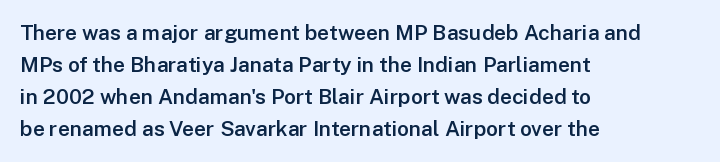
Q: Is the text bold? A: Semi-bold.
Q: Is the text italic (slanted)? A: No, it is upright.
Q: Is the text underlined? A: No.
Q: How is the paragraph aligned? A: Left-aligned.
Q: Is the spacing between letters normal or unusually wide? A: Normal.
Q: Is the spacing between lines tight, normal or loose? A: Normal.
